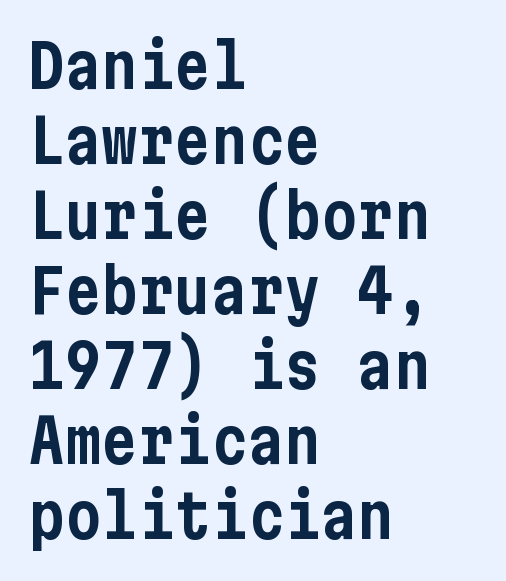
{"serif": "no", "italic": "no", "width": "condensed", "stroke_contrast": "low", "x_height": "medium", "underline": "no", "align": "left", "line_spacing_ratio": 1.23, "letter_spacing": "normal", "letter_spacing_em": 0.0, "glyph_px": 61}
